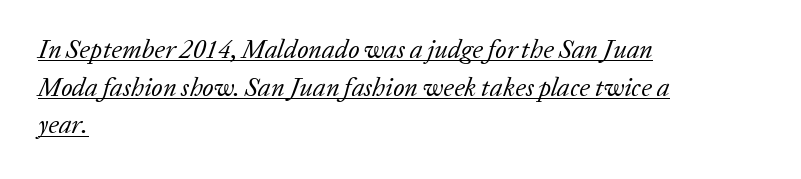
Q: Is the text bold? A: No.
Q: Is the text italic (slanted)? A: Yes, it leans right by about 20 degrees.
Q: Is the text underlined? A: Yes.
Q: How is the paragraph aligned? A: Left-aligned.
Q: Is the spacing between letters normal or unusually wide? A: Normal.
Q: Is the spacing between lines tight, normal or loose? A: Normal.
